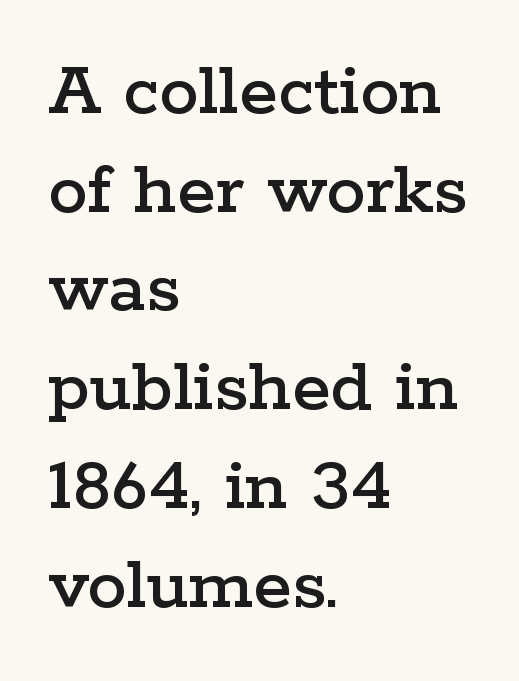
This rendering leaves character spacing at its baseline value. The rendering uses a moderate line-height, typical for paragraphs. Underline: absent. A typesetter would label this face a serif.
